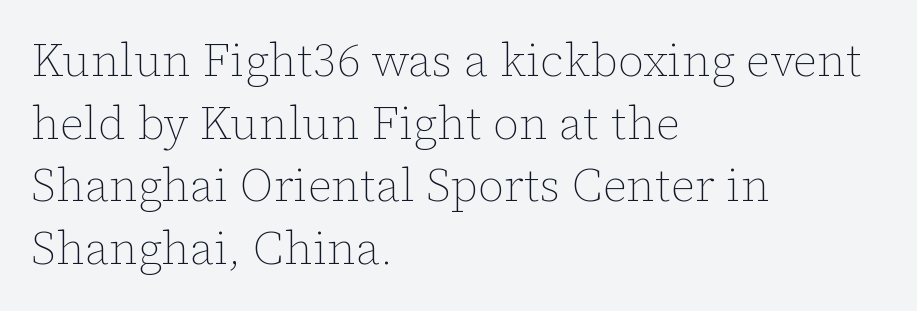
Here the designer chose a conventional face with non-uniform glyph widths. Nope, not italic — everything's standing straight. Alignment: flush left. Glance below the letters and you will spot only blank space.
